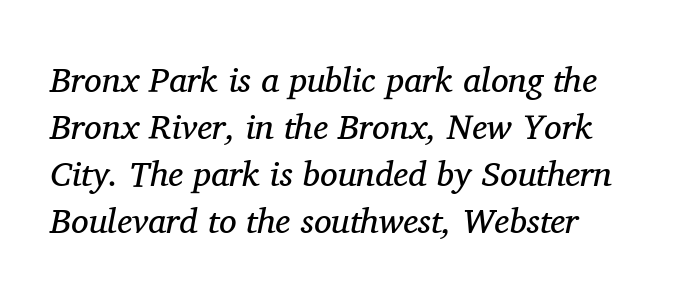
{"serif": "yes", "italic": "yes", "lean": "right", "slant_degrees": 11, "bold": "no", "weight": "regular", "width": "normal", "stroke_contrast": "medium", "x_height": "medium", "monospaced": "no", "underline": "no", "line_spacing": "normal", "line_spacing_ratio": 1.34, "letter_spacing": "normal", "letter_spacing_em": 0.0, "glyph_px": 35}
